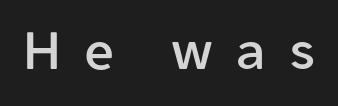
The image shows 59 px sans-serif type, upright; set unusually wide letter spacing (+0.38 em), not underlined; low stroke contrast and a medium x-height.
